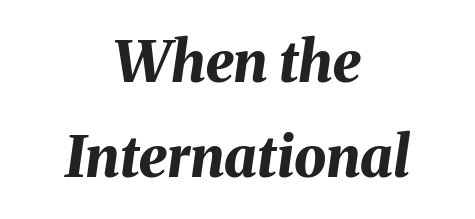
The image shows 57 px bold type, italic (leaning right); set centered, normal line spacing (1.67x), normal letter spacing, not underlined; medium stroke contrast and a medium x-height.
